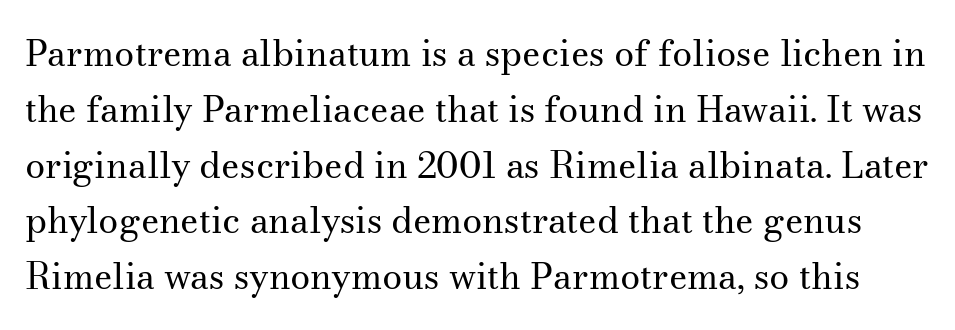
{"serif": "yes", "italic": "no", "bold": "no", "weight": "regular", "width": "normal", "stroke_contrast": "medium", "x_height": "small", "monospaced": "no", "underline": "no", "line_spacing": "normal", "line_spacing_ratio": 1.55, "letter_spacing": "normal", "letter_spacing_em": 0.0, "glyph_px": 36}
